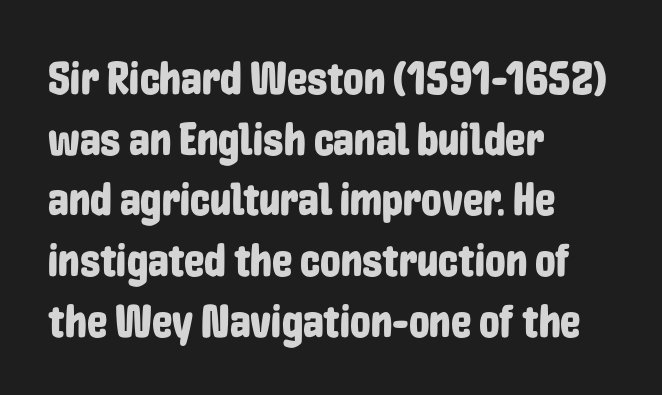
The rendering uses natural spacing where letterforms have individual widths. Reading down the block, your eye returns to a fixed left position each line. Grotesque or geometric, the face here clearly has no serifs. Letter spacing: default. The passage shown is not underscored anywhere.
